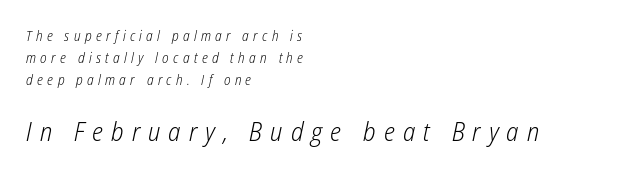
{"italic": "yes", "lean": "right", "slant_degrees": 12, "bold": "no", "underline": "no", "align": "left", "line_spacing": "normal", "line_spacing_ratio": 1.58, "letter_spacing": "wide", "letter_spacing_em": 0.31, "larger_block": "second", "size_ratio": 1.86, "glyph_px": 26}
